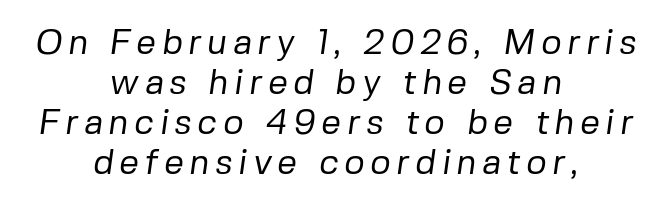
Q: Is the text bold? A: No.
Q: Is the typeface a serif or a sans-serif typeface? A: Sans-serif.
Q: Is the text underlined? A: No.
Q: How is the paragraph aligned? A: Centered.
Q: Is the spacing between lines tight, normal or loose? A: Tight.
Q: Width (condensed, normal, or wide)? A: Normal.
Q: Stroke contrast? A: Low.
Q: x-height? A: Medium.
Q: Monospaced? A: No.
